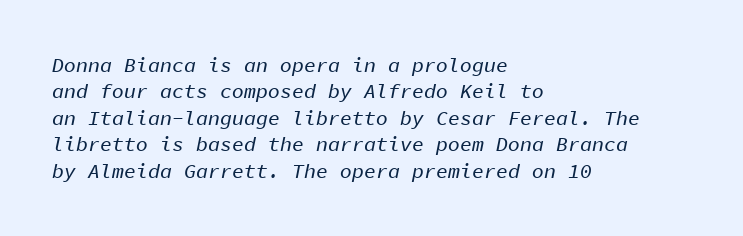
The image shows 20 px text type, italic (leaning right); set left-aligned, normal line spacing (1.32x), normal letter spacing, not underlined.
